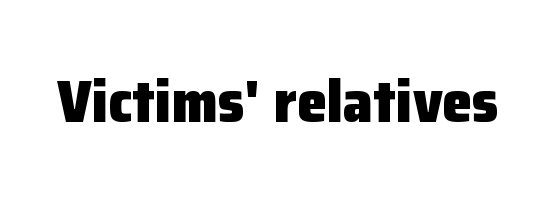
Q: Is the text bold? A: Yes.
Q: Is the text italic (slanted)? A: No, it is upright.
Q: Is the typeface a serif or a sans-serif typeface? A: Sans-serif.
Q: Is the text underlined? A: No.
Q: Is the spacing between letters normal or unusually wide? A: Normal.
Q: Width (condensed, normal, or wide)? A: Normal.
Q: Stroke contrast? A: Low.
Q: x-height? A: Medium.
Q: Monospaced? A: No.
